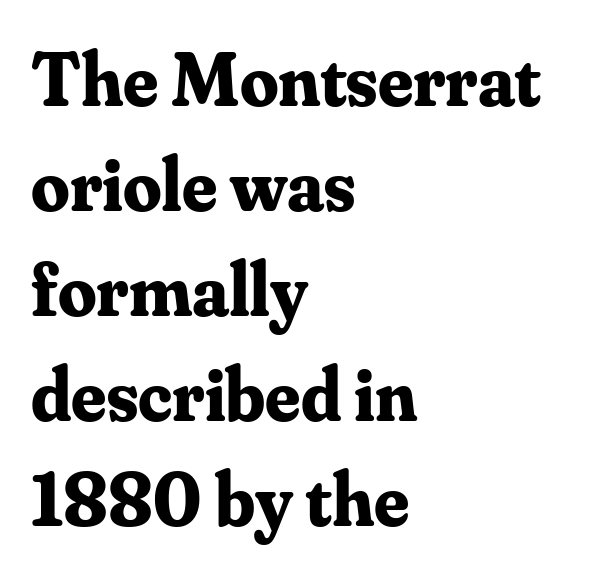
Do the letters lean? They stand straight. This rendering features lettering with no underline. The ragged edge is on the right, which tells us the setting is flush left. Typographically, this falls in the serif category.
